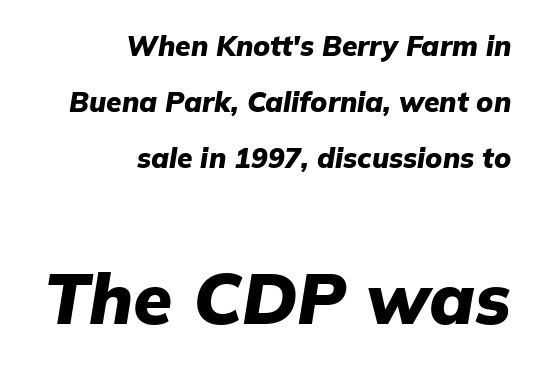
{"italic": "yes", "lean": "right", "slant_degrees": 9, "bold": "yes", "weight": "heavy", "width": "normal", "stroke_contrast": "low", "x_height": "medium", "monospaced": "no", "underline": "no", "align": "right", "line_spacing": "loose", "line_spacing_ratio": 2.0, "letter_spacing": "normal", "letter_spacing_em": 0.0, "larger_block": "second", "size_ratio": 2.54, "glyph_px": 71}
